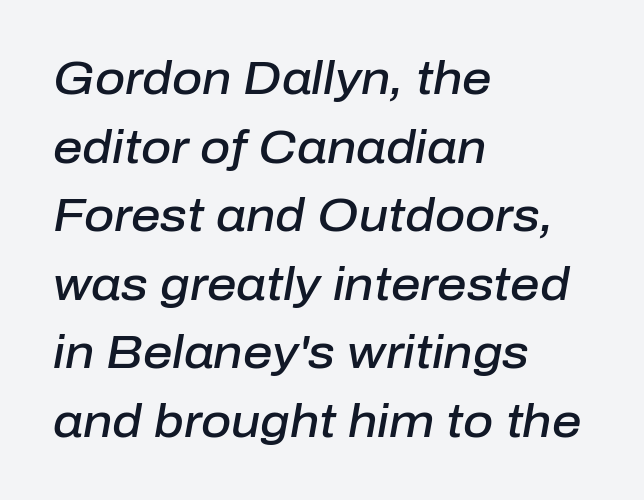
The passage shown is typed in a proportional face where columns would drift. The rendering keeps characters at their native spacing. This sample keeps an unexceptional amount of space between lines. Rule under the text: the space is simply empty.
